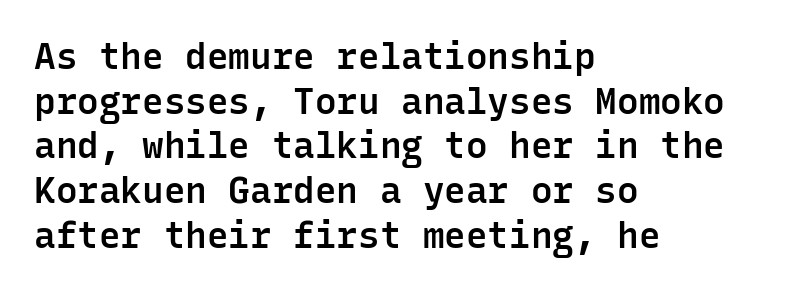
Q: Is the text bold? A: Semi-bold.
Q: Is the text italic (slanted)? A: No, it is upright.
Q: Is the typeface a serif or a sans-serif typeface? A: Sans-serif.
Q: Is the text underlined? A: No.
Q: How is the paragraph aligned? A: Left-aligned.
Q: Is the spacing between letters normal or unusually wide? A: Normal.
Q: Width (condensed, normal, or wide)? A: Normal.
Q: Stroke contrast? A: Low.
Q: x-height? A: Medium.
Q: Monospaced? A: Yes.
